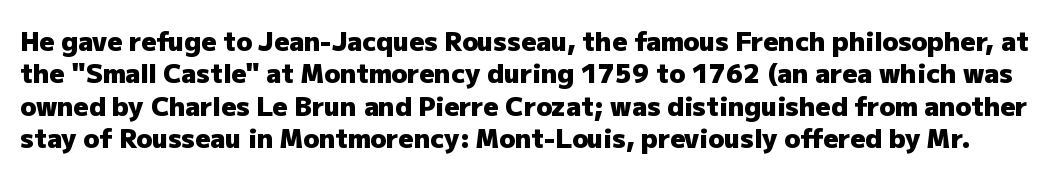
Q: Is the text bold? A: Yes.
Q: Is the text italic (slanted)? A: No, it is upright.
Q: Is the text underlined? A: No.
Q: Is the spacing between letters normal or unusually wide? A: Normal.
Q: Is the spacing between lines tight, normal or loose? A: Normal.
